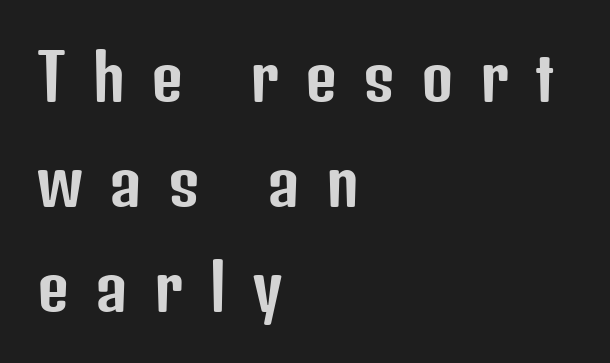
This sample uses an upright cut, with every glyph sitting square on the baseline. Spacing verdict: proportional, widths tailored to each character. The face used here is rendered with a markedly widened letterfit. The ragged edge is on the right, which tells us the setting is flush left. Note: no serifs on the glyphs.
